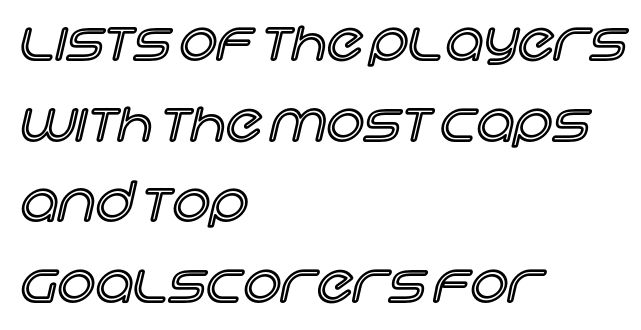
The image shows 53 px text type; set left-aligned, normal line spacing (1.52x), normal letter spacing, not underlined; a large x-height.
